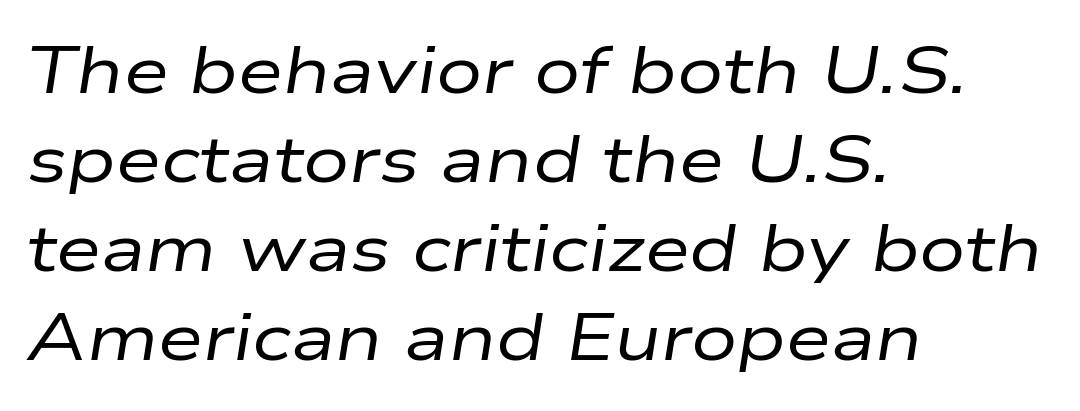
The image shows 65 px regular-weight, wide type, italic (leaning right); set left-aligned, normal line spacing (1.37x), normal letter spacing, not underlined; low stroke contrast and a medium x-height.
